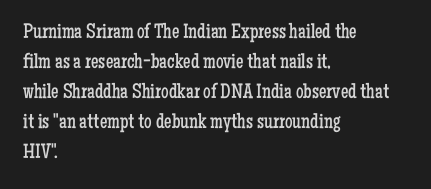
{"italic": "no", "bold": "no", "underline": "no", "align": "left", "line_spacing": "normal", "line_spacing_ratio": 1.43, "letter_spacing": "normal", "letter_spacing_em": 0.0, "glyph_px": 21}
